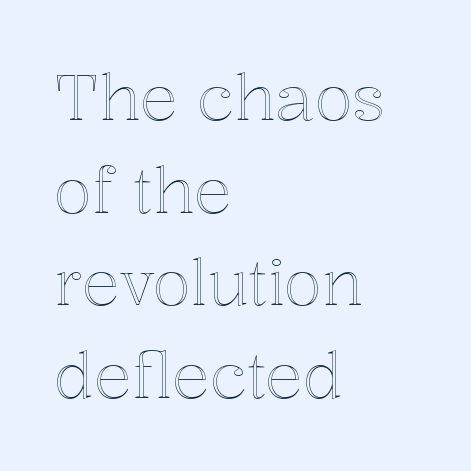
Between one letter and the next there's only the usual sliver of space. Is there any slant? The stems are plumb. The letters advance in unequal steps, a hallmark of proportional type. The leading is moderate, giving the passage an even texture.
